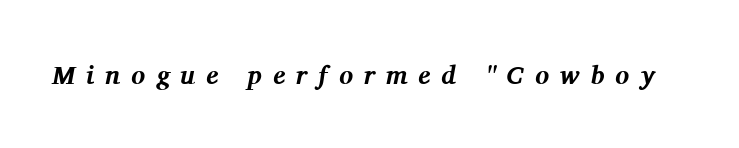
The image shows 26 px bold type, italic (leaning right); set unusually wide letter spacing (+0.42 em), not underlined.
